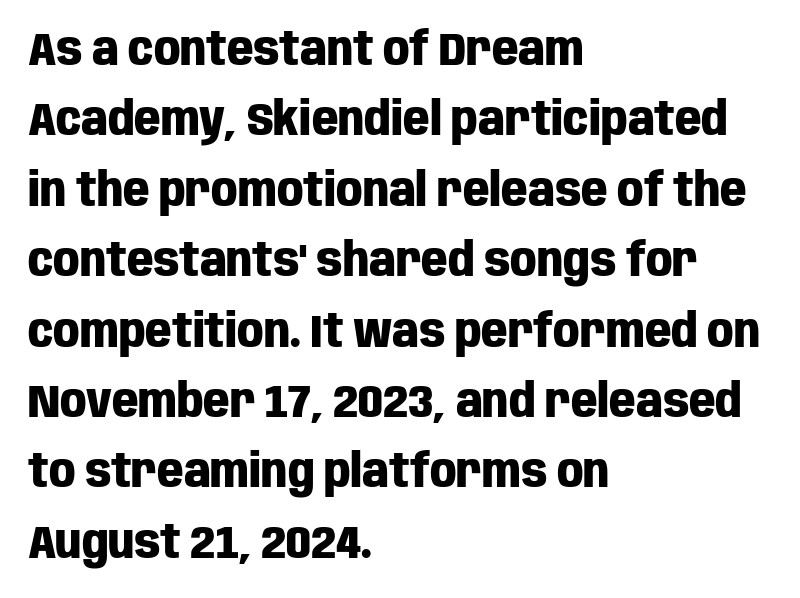
{"serif": "no", "italic": "no", "bold": "yes", "weight": "heavy", "width": "condensed", "stroke_contrast": "low", "x_height": "large", "monospaced": "no", "underline": "no", "align": "left", "line_spacing": "normal", "line_spacing_ratio": 1.53, "letter_spacing": "normal", "letter_spacing_em": 0.0, "glyph_px": 46}
